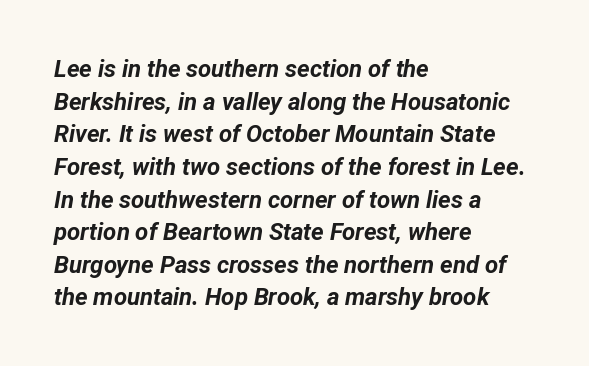
The image shows 24 px bold type, italic (leaning right); set left-aligned, normal line spacing (1.36x), normal letter spacing, not underlined.
